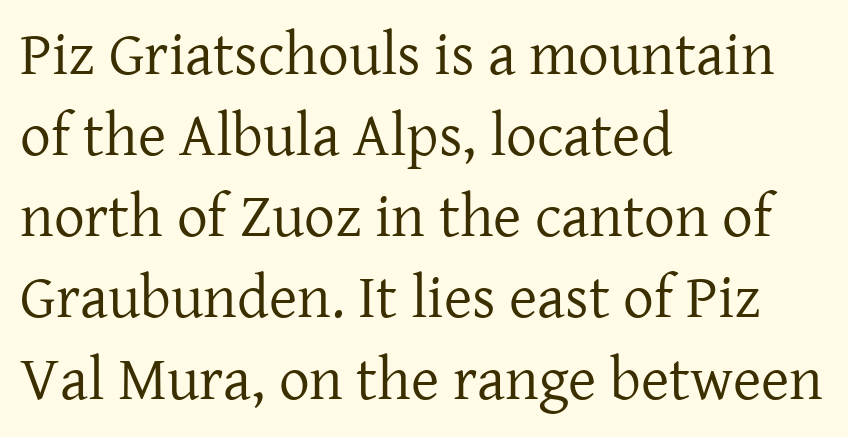
{"serif": "yes", "italic": "no", "bold": "no", "weight": "regular", "width": "normal", "stroke_contrast": "low", "x_height": "medium", "monospaced": "no", "underline": "no", "align": "left", "line_spacing": "normal", "line_spacing_ratio": 1.33, "letter_spacing": "normal", "letter_spacing_em": 0.0, "glyph_px": 61}
